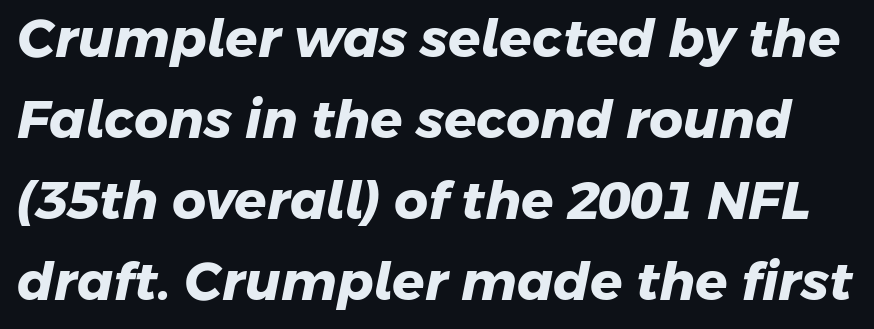
{"serif": "no", "bold": "yes", "weight": "heavy", "width": "normal", "stroke_contrast": "low", "x_height": "medium", "monospaced": "no", "underline": "no", "line_spacing": "normal", "line_spacing_ratio": 1.53, "letter_spacing": "normal", "letter_spacing_em": 0.0, "glyph_px": 53}
